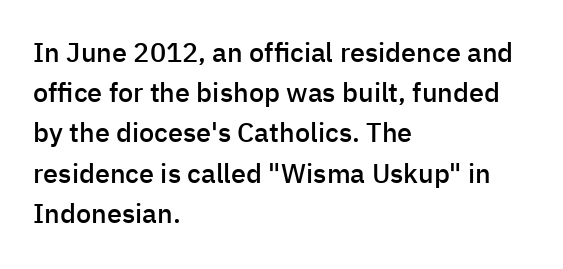
{"italic": "no", "bold": "semi", "underline": "no", "align": "left", "line_spacing": "normal", "line_spacing_ratio": 1.49, "letter_spacing": "normal", "letter_spacing_em": 0.0, "glyph_px": 27}
